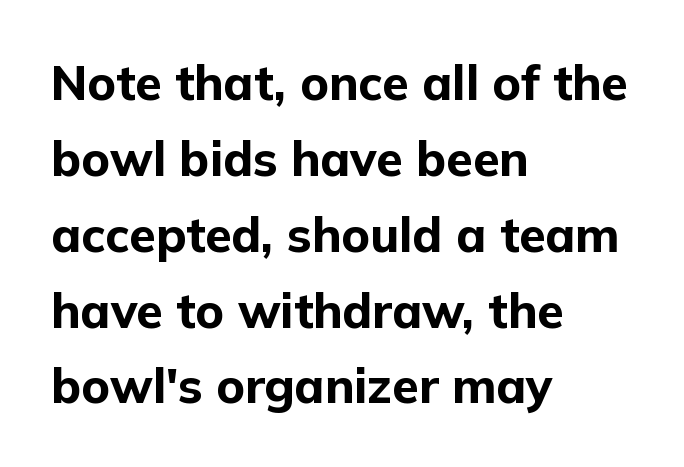
Q: Is the text bold? A: Yes.
Q: Is the text italic (slanted)? A: No, it is upright.
Q: Is the typeface a serif or a sans-serif typeface? A: Sans-serif.
Q: Is the text underlined? A: No.
Q: How is the paragraph aligned? A: Left-aligned.
Q: Is the spacing between letters normal or unusually wide? A: Normal.
Q: Is the spacing between lines tight, normal or loose? A: Normal.
Q: Width (condensed, normal, or wide)? A: Normal.
Q: Stroke contrast? A: Low.
Q: x-height? A: Medium.
Q: Monospaced? A: No.
